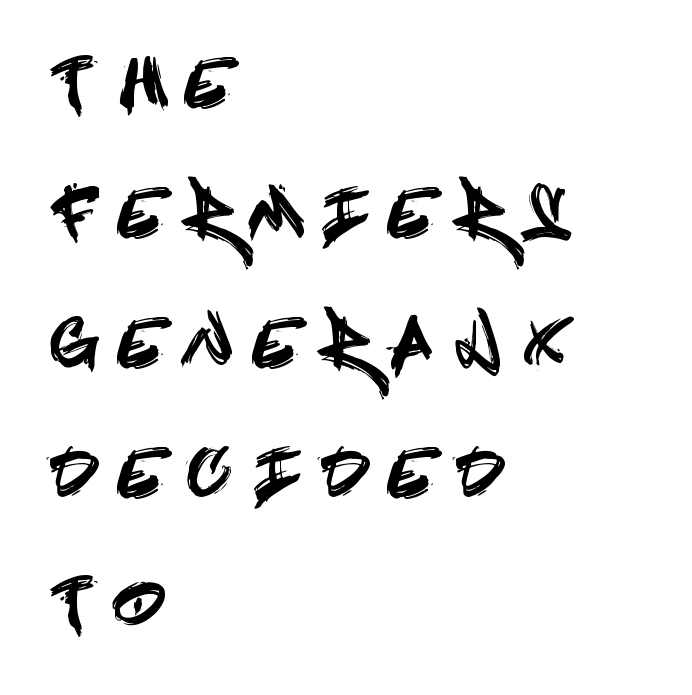
{"serif": "no", "width": "condensed", "x_height": "large", "underline": "no", "align": "left", "line_spacing": "loose", "line_spacing_ratio": 2.0, "letter_spacing": "wide", "letter_spacing_em": 0.48, "glyph_px": 65}
